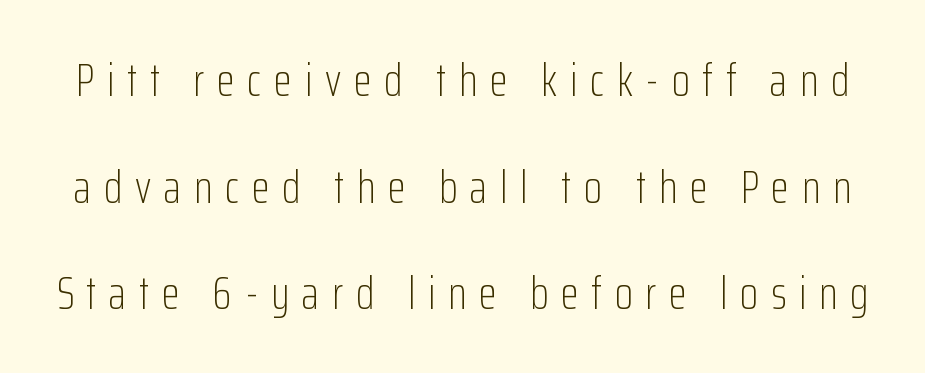
{"serif": "no", "italic": "no", "bold": "no", "weight": "light", "width": "condensed", "stroke_contrast": "low", "x_height": "medium", "monospaced": "no", "underline": "no", "line_spacing": "loose", "line_spacing_ratio": 2.27, "letter_spacing": "wide", "letter_spacing_em": 0.27, "glyph_px": 47}
